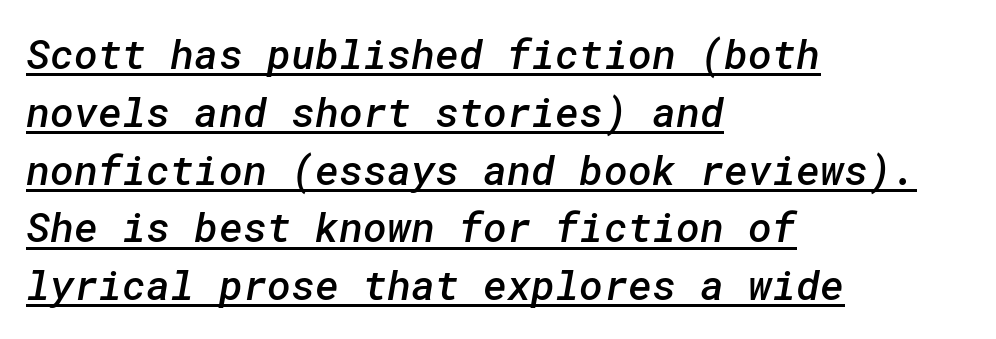
The image shows 41 px semibold sans-serif type; set left-aligned, normal line spacing (1.41x), normal letter spacing, underlined; low stroke contrast and a medium x-height.
